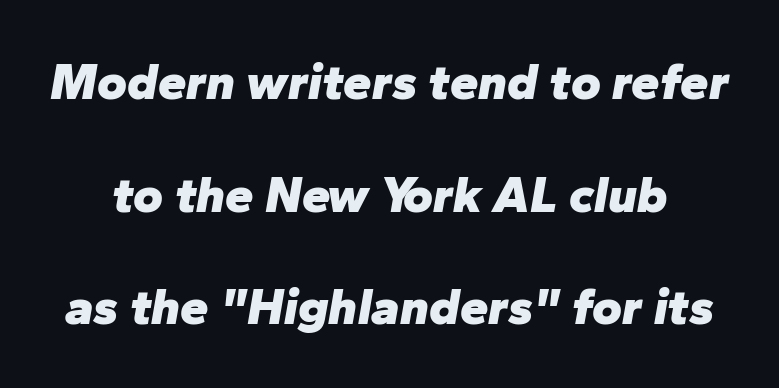
Q: Is the text bold? A: Yes.
Q: Is the text italic (slanted)? A: Yes, it leans right by about 10 degrees.
Q: Is the text underlined? A: No.
Q: Is the spacing between letters normal or unusually wide? A: Normal.
Q: Is the spacing between lines tight, normal or loose? A: Loose.
Q: Width (condensed, normal, or wide)? A: Normal.
Q: Stroke contrast? A: Low.
Q: x-height? A: Medium.
Q: Monospaced? A: No.
